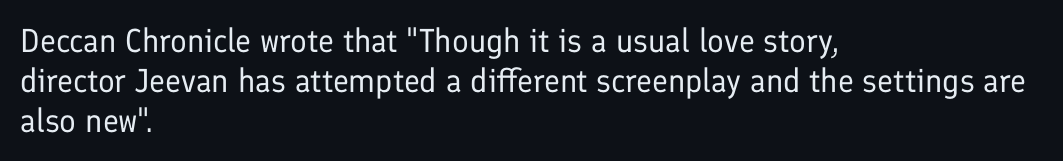
The image shows 33 px regular-weight sans-serif type, upright; set left-aligned, line spacing 1.21x, normal letter spacing, not underlined; low stroke contrast and a medium x-height.
